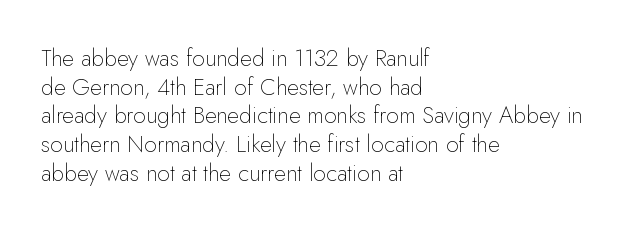
Q: Is the text bold? A: No.
Q: Is the text italic (slanted)? A: No, it is upright.
Q: Is the text underlined? A: No.
Q: How is the paragraph aligned? A: Left-aligned.
Q: Is the spacing between letters normal or unusually wide? A: Normal.
Q: Is the spacing between lines tight, normal or loose? A: Normal.
